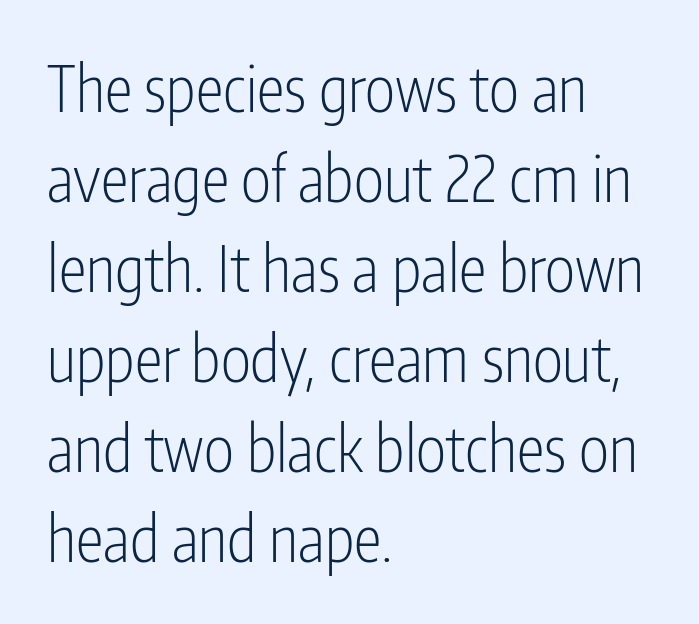
Q: Is the text bold? A: No.
Q: Is the text italic (slanted)? A: No, it is upright.
Q: Is the typeface a serif or a sans-serif typeface? A: Sans-serif.
Q: Is the text underlined? A: No.
Q: How is the paragraph aligned? A: Left-aligned.
Q: Is the spacing between letters normal or unusually wide? A: Normal.
Q: Is the spacing between lines tight, normal or loose? A: Normal.
Q: Width (condensed, normal, or wide)? A: Condensed.
Q: Stroke contrast? A: Low.
Q: x-height? A: Medium.
Q: Monospaced? A: No.
